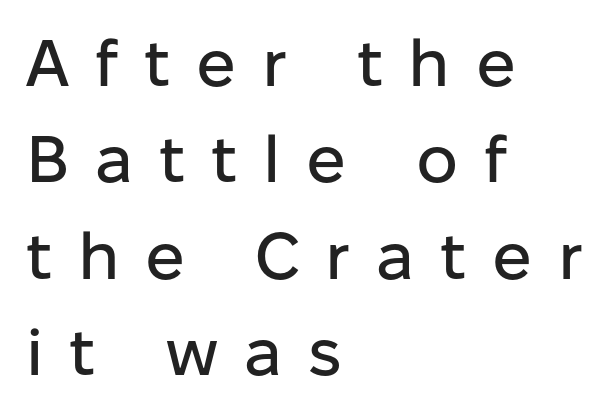
The rendering anchors every line to the left-hand side. Quick note: interline space is typical. The zone under the glyphs is completely vacant. This is the regular roman posture of the typeface. What stands out about the letter spacing? Its width — letters are far apart.
